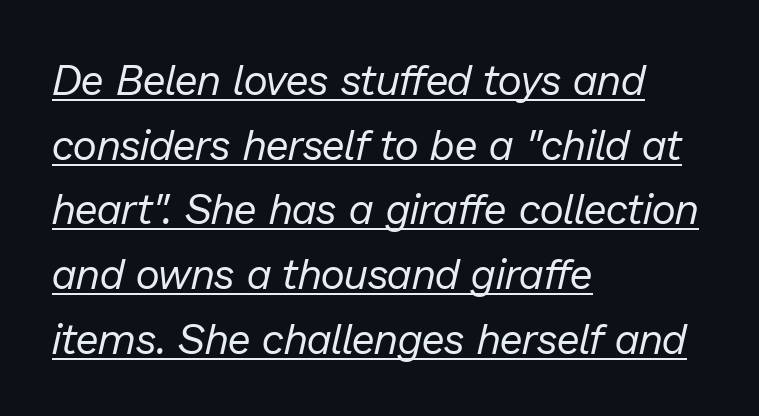
Q: Is the text bold? A: No.
Q: Is the text italic (slanted)? A: Yes, it leans right by about 13 degrees.
Q: Is the text underlined? A: Yes.
Q: How is the paragraph aligned? A: Left-aligned.
Q: Is the spacing between letters normal or unusually wide? A: Normal.
Q: Is the spacing between lines tight, normal or loose? A: Normal.
Q: Width (condensed, normal, or wide)? A: Normal.
Q: Stroke contrast? A: Low.
Q: x-height? A: Medium.
Q: Monospaced? A: No.
